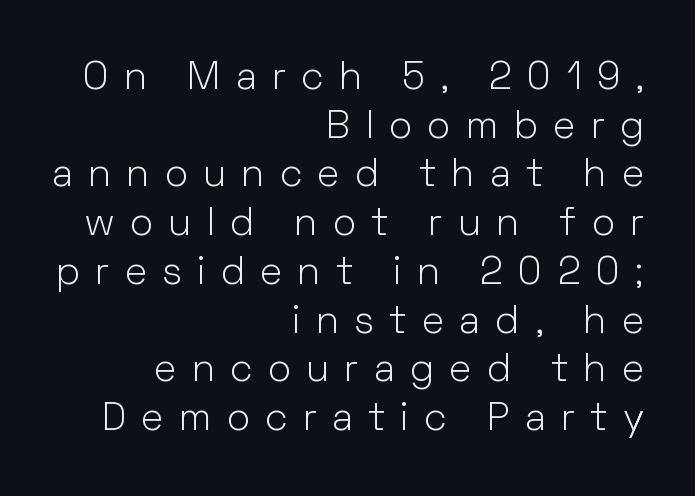
The passage is arranged like a letterhead date or caption credit — flush right. Reading down the column, the eye jumps a familiar distance to each next line. Nope, no serifs anywhere on these letters. Style check: upright. Beneath every word, the page is bare. This sample uses expanded letter spacing, leaving extra air between glyphs.
